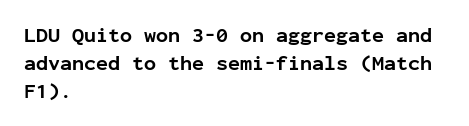
{"italic": "no", "bold": "yes", "underline": "no", "align": "left", "line_spacing": "normal", "line_spacing_ratio": 1.4, "letter_spacing": "normal", "letter_spacing_em": 0.0, "glyph_px": 20}
